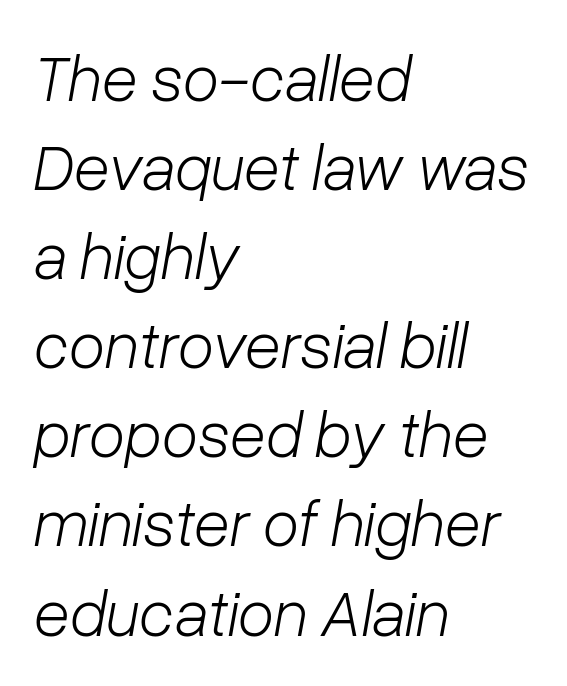
The image shows 66 px light type, italic (leaning right); set left-aligned, normal line spacing (1.35x), normal letter spacing, not underlined; low stroke contrast and a medium x-height.
